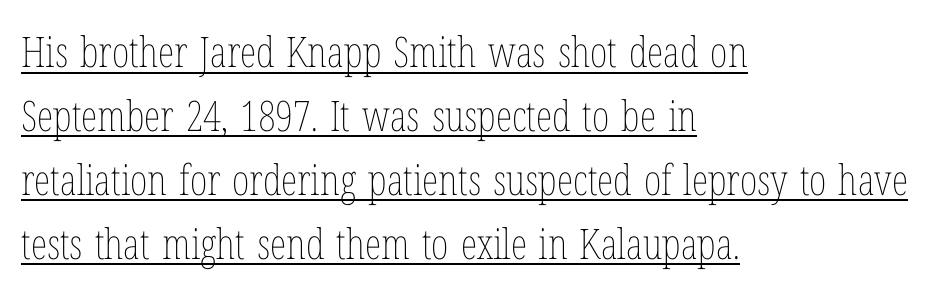
Q: Is the text bold? A: No.
Q: Is the text italic (slanted)? A: No, it is upright.
Q: Is the text underlined? A: Yes.
Q: How is the paragraph aligned? A: Left-aligned.
Q: Is the spacing between letters normal or unusually wide? A: Normal.
Q: Is the spacing between lines tight, normal or loose? A: Normal.
Q: Width (condensed, normal, or wide)? A: Condensed.
Q: Stroke contrast? A: Low.
Q: x-height? A: Medium.
Q: Monospaced? A: No.
